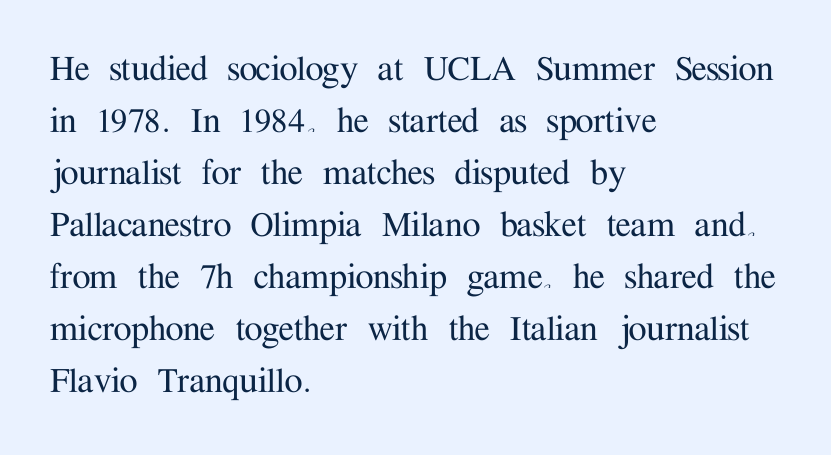
{"serif": "yes", "italic": "no", "width": "normal", "stroke_contrast": "medium", "x_height": "medium", "monospaced": "no", "underline": "no", "align": "left", "line_spacing": "normal", "line_spacing_ratio": 1.27, "letter_spacing": "normal", "letter_spacing_em": 0.0, "glyph_px": 41}
